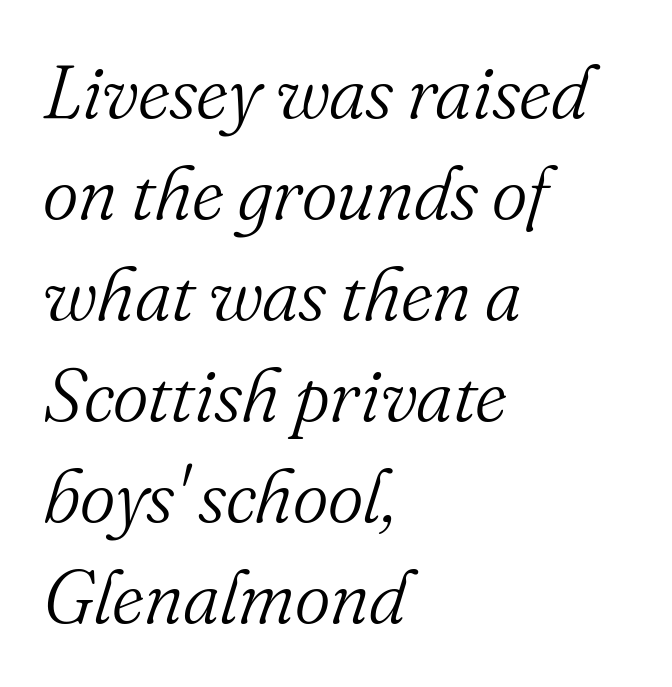
Q: Is the text bold? A: No.
Q: Is the text italic (slanted)? A: Yes, it leans right by about 16 degrees.
Q: Is the typeface a serif or a sans-serif typeface? A: Serif.
Q: Is the text underlined? A: No.
Q: How is the paragraph aligned? A: Left-aligned.
Q: Is the spacing between letters normal or unusually wide? A: Normal.
Q: Is the spacing between lines tight, normal or loose? A: Normal.
Q: Width (condensed, normal, or wide)? A: Normal.
Q: Stroke contrast? A: Medium.
Q: x-height? A: Small.
Q: Monospaced? A: No.
